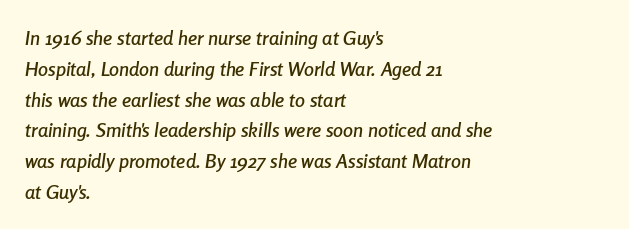
{"italic": "yes", "lean": "right", "slant_degrees": 8, "underline": "no", "align": "left", "line_spacing": "normal", "line_spacing_ratio": 1.54, "letter_spacing": "normal", "letter_spacing_em": 0.0, "glyph_px": 20}
